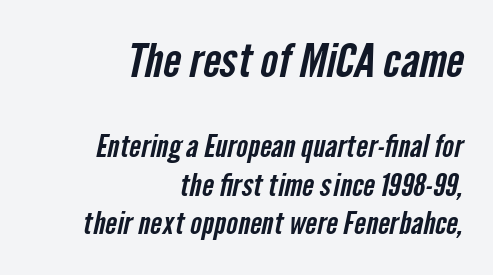
Q: Is the typeface a serif or a sans-serif typeface? A: Sans-serif.
Q: Is the text underlined? A: No.
Q: How is the paragraph aligned? A: Right-aligned.
Q: Is the spacing between letters normal or unusually wide? A: Normal.
Q: Which block of text is set in a larger size, the first (top) or the second (bottom)? A: The first (top) one.
Q: Width (condensed, normal, or wide)? A: Condensed.
Q: Stroke contrast? A: Low.
Q: x-height? A: Medium.
Q: Monospaced? A: No.
